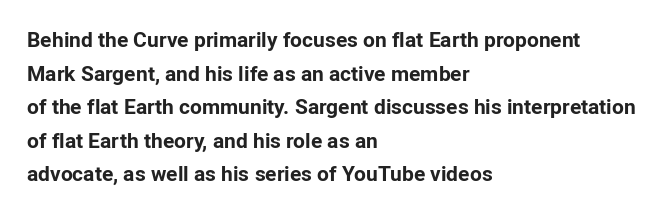
This sample uses plain, unmodified letter spacing. The lines are quadded left. If you measured baseline to baseline, you'd find a middling distance. A dark, heavy texture on the line: the type is bold. Unmarked baselines from the first word to the last.
